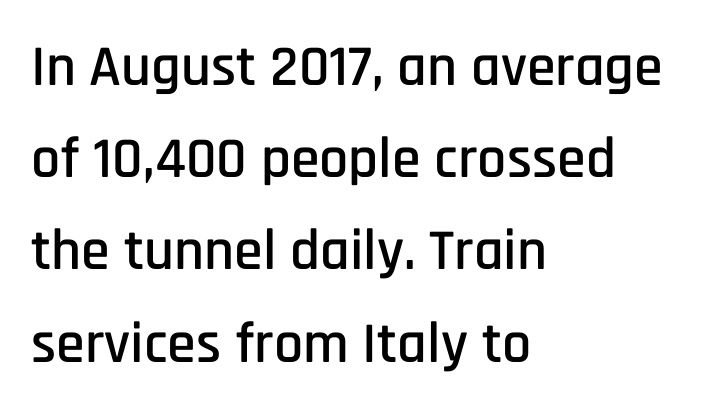
Q: Is the text italic (slanted)? A: No, it is upright.
Q: Is the typeface a serif or a sans-serif typeface? A: Sans-serif.
Q: Is the text underlined? A: No.
Q: How is the paragraph aligned? A: Left-aligned.
Q: Is the spacing between letters normal or unusually wide? A: Normal.
Q: Is the spacing between lines tight, normal or loose? A: Normal.
Q: Width (condensed, normal, or wide)? A: Condensed.
Q: Stroke contrast? A: Low.
Q: x-height? A: Large.
Q: Monospaced? A: No.
